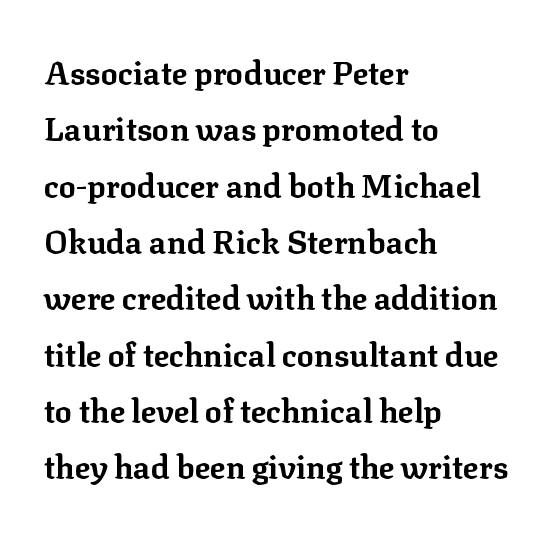
{"serif": "yes", "italic": "no", "bold": "yes", "weight": "bold", "width": "normal", "stroke_contrast": "low", "x_height": "medium", "monospaced": "no", "underline": "no", "align": "left", "line_spacing_ratio": 1.76, "letter_spacing": "normal", "letter_spacing_em": 0.0, "glyph_px": 32}
